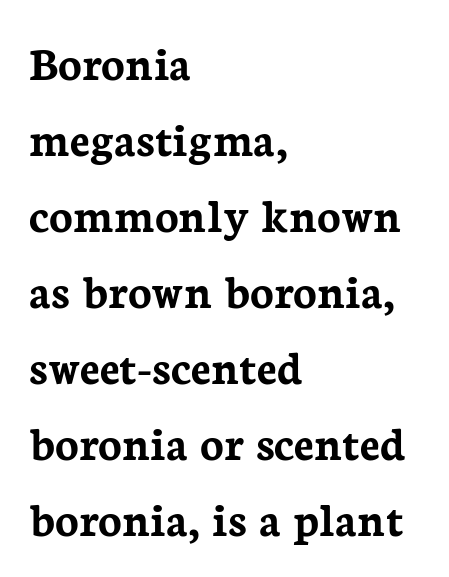
Q: Is the text bold? A: Yes.
Q: Is the text italic (slanted)? A: No, it is upright.
Q: Is the typeface a serif or a sans-serif typeface? A: Serif.
Q: Is the text underlined? A: No.
Q: How is the paragraph aligned? A: Left-aligned.
Q: Is the spacing between letters normal or unusually wide? A: Normal.
Q: Is the spacing between lines tight, normal or loose? A: Normal.
Q: Width (condensed, normal, or wide)? A: Normal.
Q: Stroke contrast? A: Low.
Q: x-height? A: Medium.
Q: Monospaced? A: No.
